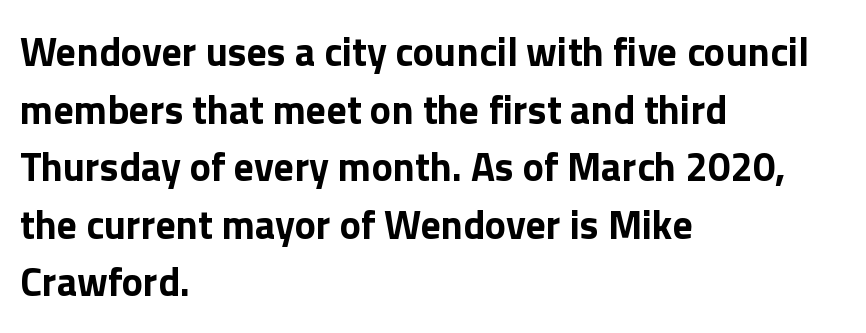
{"serif": "no", "italic": "no", "bold": "yes", "weight": "bold", "width": "normal", "x_height": "medium", "monospaced": "no", "underline": "no", "align": "left", "line_spacing": "normal", "line_spacing_ratio": 1.44, "letter_spacing": "normal", "letter_spacing_em": 0.0, "glyph_px": 40}
